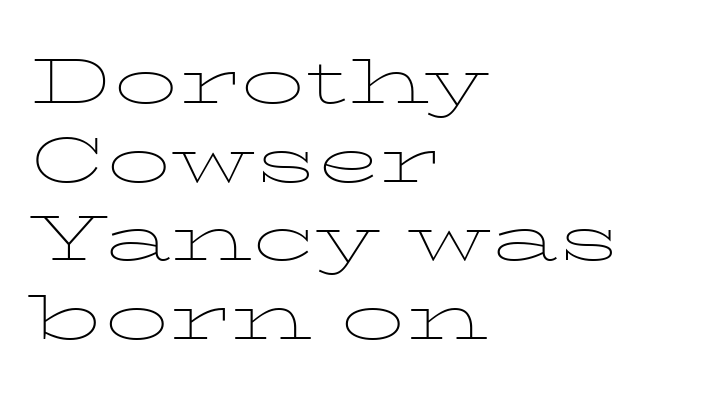
Q: Is the text bold? A: No.
Q: Is the text italic (slanted)? A: No, it is upright.
Q: Is the typeface a serif or a sans-serif typeface? A: Serif.
Q: Is the text underlined? A: No.
Q: How is the paragraph aligned? A: Left-aligned.
Q: Is the spacing between letters normal or unusually wide? A: Normal.
Q: Width (condensed, normal, or wide)? A: Wide.
Q: Stroke contrast? A: Low.
Q: x-height? A: Medium.
Q: Monospaced? A: No.
